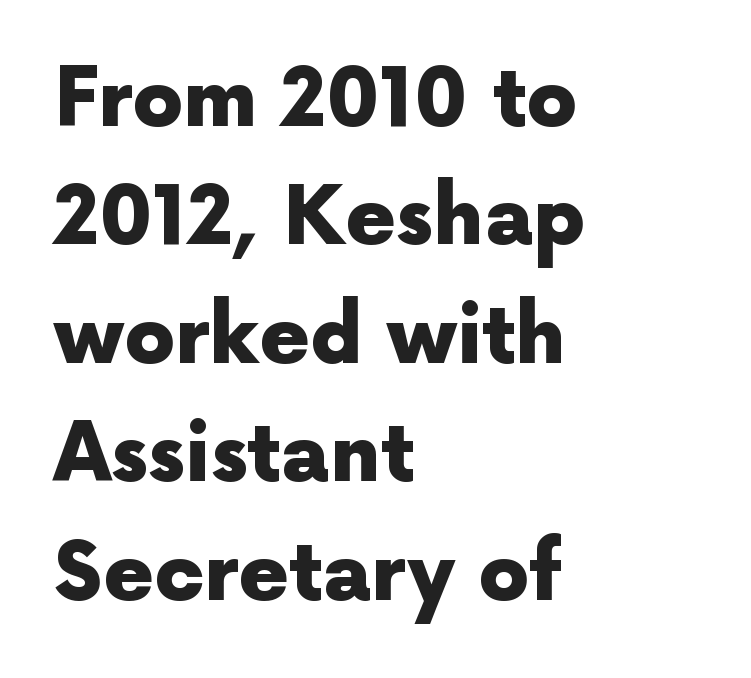
Q: Is the text bold? A: Yes.
Q: Is the text italic (slanted)? A: No, it is upright.
Q: Is the typeface a serif or a sans-serif typeface? A: Sans-serif.
Q: Is the text underlined? A: No.
Q: How is the paragraph aligned? A: Left-aligned.
Q: Is the spacing between letters normal or unusually wide? A: Normal.
Q: Is the spacing between lines tight, normal or loose? A: Normal.
Q: Width (condensed, normal, or wide)? A: Normal.
Q: x-height? A: Medium.
Q: Monospaced? A: No.
